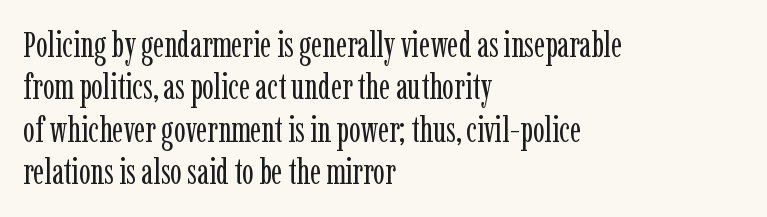
The space directly below the letters is spotless. Style check: upright. The passage shown is typeset with a serif family. Think of a printed novel: that variable character pitch is what you see here.
